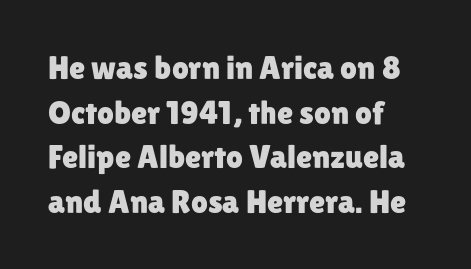
Descenders are the only things crossing below the line. These lines sit exactly where default settings would place them. Check where the strokes stop: nothing finishes them off — pure sans. Reading down the block, your eye returns to a fixed left position each line. This is roman type, the default non-slanted kind. Caption: standard tracking, unaltered.
